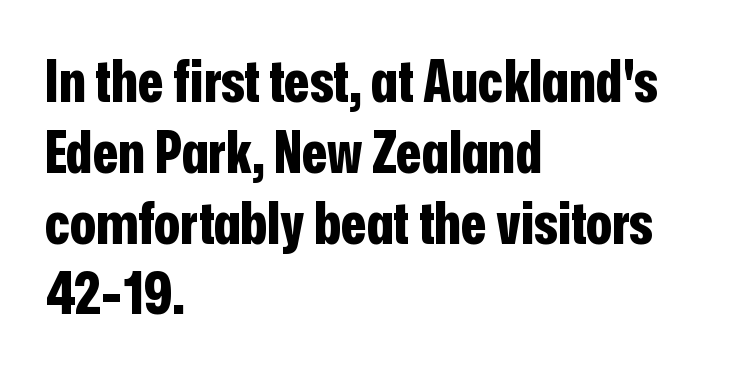
The image shows 59 px bold, condensed sans-serif type, upright; set left-aligned, line spacing 1.2x, normal letter spacing, not underlined; low stroke contrast and a medium x-height.
